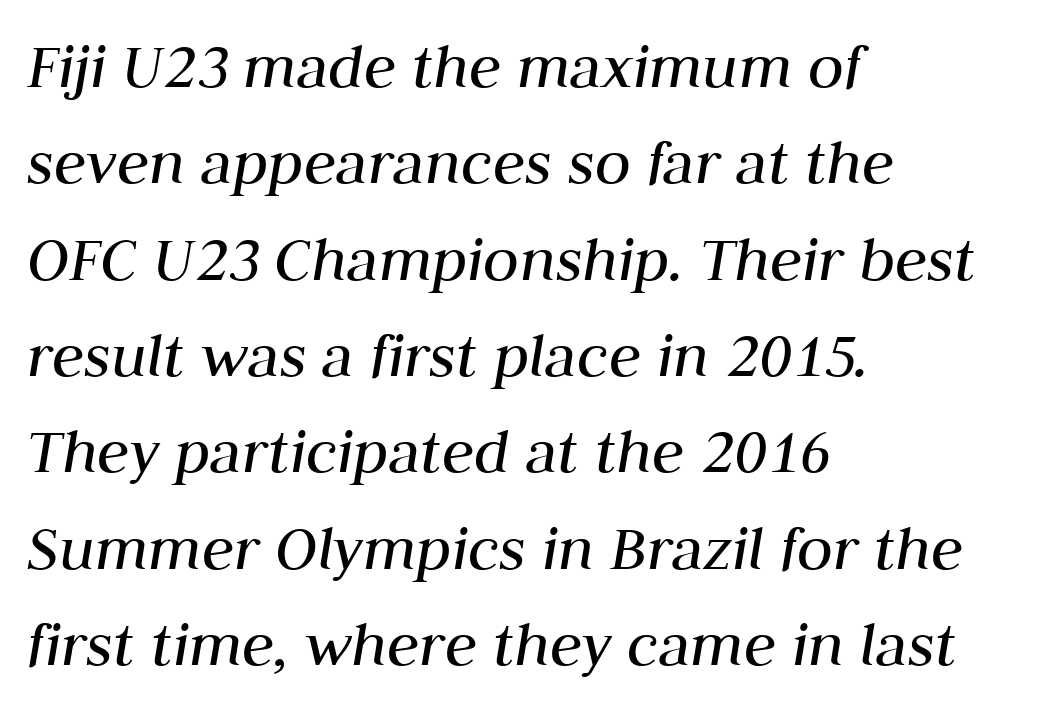
This is oblique type, the kind used for emphasis or titles. This sample is left-justified, so line endings fall wherever the words run out. The rendering keeps characters at their native spacing. The strokes carry an ordinary text weight at most. This sample has the flowing, uneven cadence of proportional lettering. The rows are spaced the way most documents space them.
